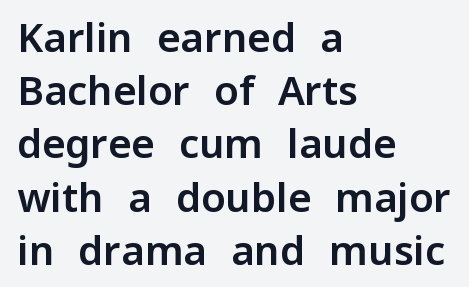
{"serif": "no", "italic": "no", "width": "normal", "stroke_contrast": "low", "x_height": "medium", "monospaced": "no", "underline": "no", "align": "left", "line_spacing": "normal", "line_spacing_ratio": 1.33, "letter_spacing": "normal", "letter_spacing_em": 0.0, "glyph_px": 40}
